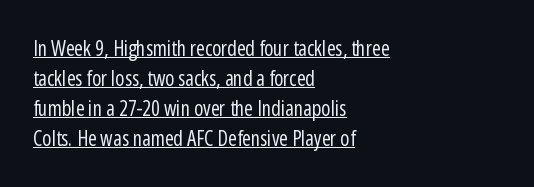
A light-to-regular cut is what we see here. This sample uses an upright cut, with every glyph sitting square on the baseline. The passage shown stacks its lines at a standard gap. Each line starts at the same left margin while the right side varies. The glyphs are accompanied by a horizontal stroke just below them. These lines keep a tight, regular rhythm from letter to letter.
